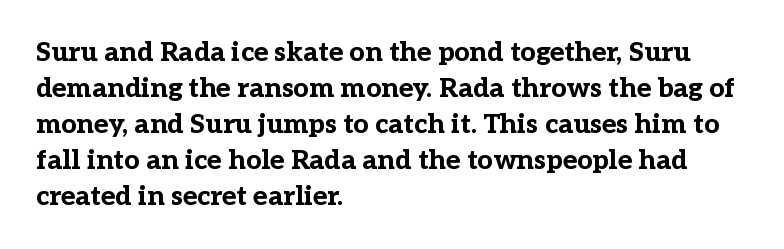
{"italic": "no", "bold": "yes", "underline": "no", "align": "left", "line_spacing": "normal", "line_spacing_ratio": 1.33, "letter_spacing": "normal", "letter_spacing_em": 0.0, "glyph_px": 27}
